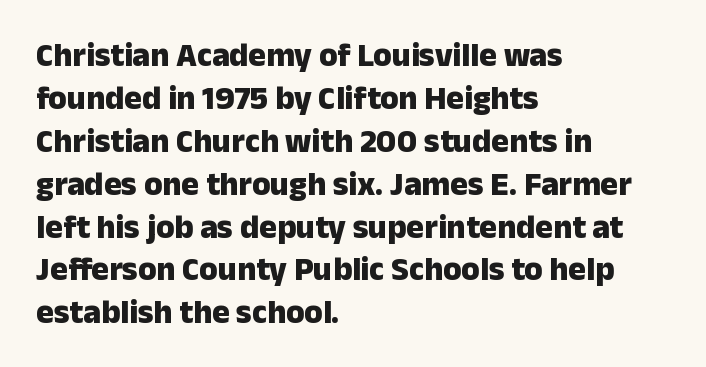
The rendering shows plain stroke endings on the letterforms — a sans-serif design. Horizontal alignment here is leftward, the default for most running prose. In terms of posture, this sample is upright. Successive baselines arrive at the customary interval. The letters advance in unequal steps, a hallmark of proportional type.
